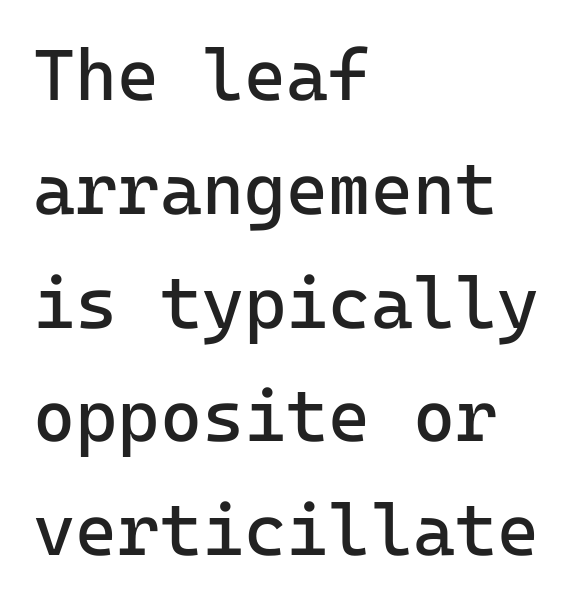
The letters stand straight up with perfectly vertical stems. Is there much room between lines? A standard amount, neither cramped nor airy. I'd call this a sans setting — the letters go barefoot. Observe the ordinary spacing: letters are neighbours, not strangers.
